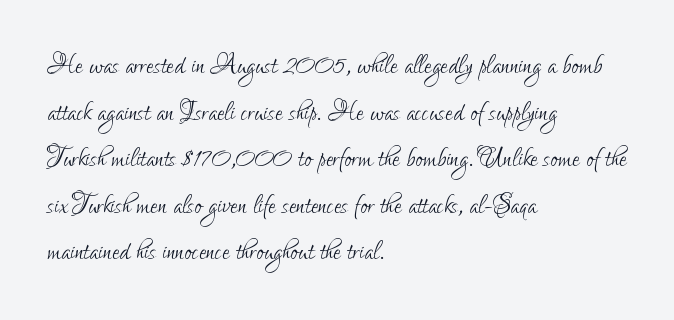
{"serif": "no", "bold": "no", "weight": "light", "width": "condensed", "stroke_contrast": "low", "x_height": "small", "monospaced": "no", "underline": "no", "align": "left", "line_spacing": "normal", "line_spacing_ratio": 1.37, "letter_spacing": "normal", "letter_spacing_em": 0.0, "glyph_px": 34}
